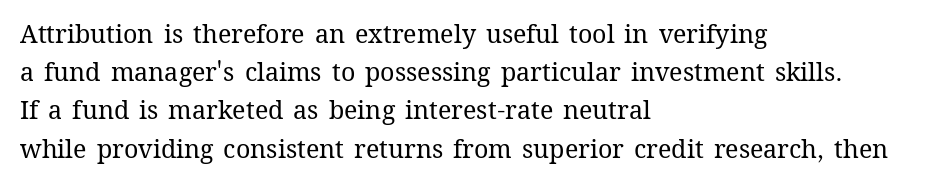
The glyphs are unaccompanied by any horizontal stroke below them. Posture: vertical. These lines keep a tight, regular rhythm from letter to letter. Interline gaps are of average width in this sample. The paragraph shown leans on its left margin.
